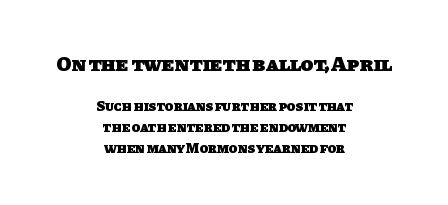
Successive baselines arrive at the customary interval. Character size in the leading block exceeds that of the trailing block. The specimen omits any rule beneath the text block's lines. The line texture is even and compact thanks to regular tracking.
